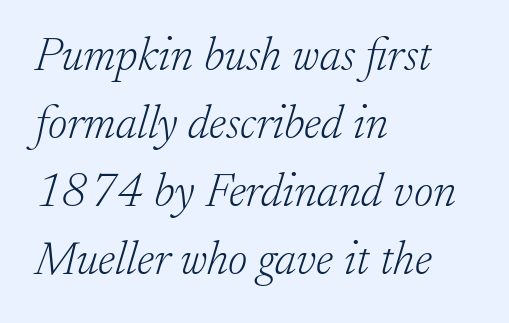
{"serif": "yes", "italic": "yes", "lean": "right", "slant_degrees": 17, "bold": "no", "weight": "light", "width": "normal", "stroke_contrast": "low", "x_height": "small", "monospaced": "no", "underline": "no", "align": "left", "line_spacing": "normal", "line_spacing_ratio": 1.45, "letter_spacing": "normal", "letter_spacing_em": 0.0, "glyph_px": 47}
